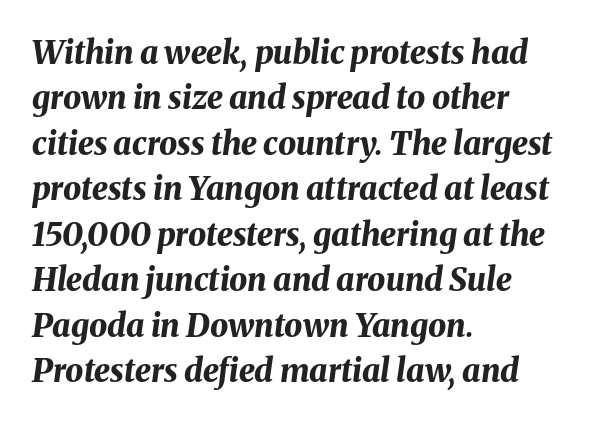
The image shows 32 px bold type, italic (leaning right); set left-aligned, normal line spacing (1.42x), normal letter spacing, not underlined; medium stroke contrast and a medium x-height.
